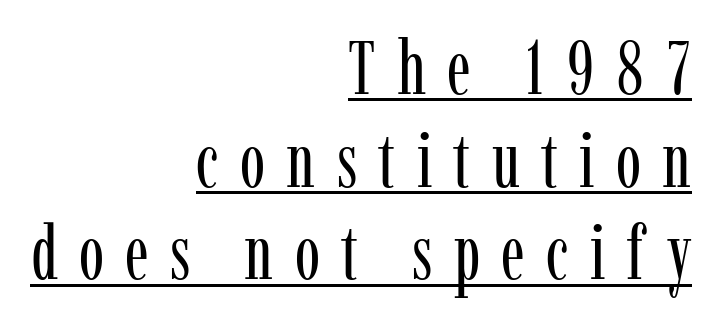
The image shows 76 px regular-weight, condensed serif type, upright; set right-aligned, line spacing 1.22x, unusually wide letter spacing (+0.28 em), underlined; low stroke contrast and a medium x-height.
